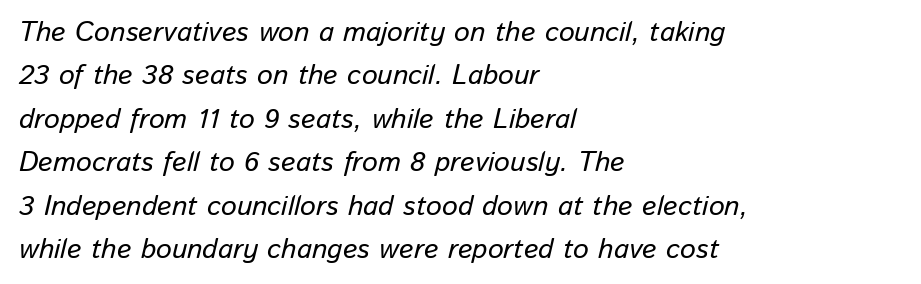
Q: Is the text italic (slanted)? A: Yes, it leans right by about 13 degrees.
Q: Is the text underlined? A: No.
Q: How is the paragraph aligned? A: Left-aligned.
Q: Is the spacing between letters normal or unusually wide? A: Normal.
Q: Is the spacing between lines tight, normal or loose? A: Normal.
Q: Width (condensed, normal, or wide)? A: Normal.
Q: Stroke contrast? A: Low.
Q: x-height? A: Medium.
Q: Monospaced? A: No.
